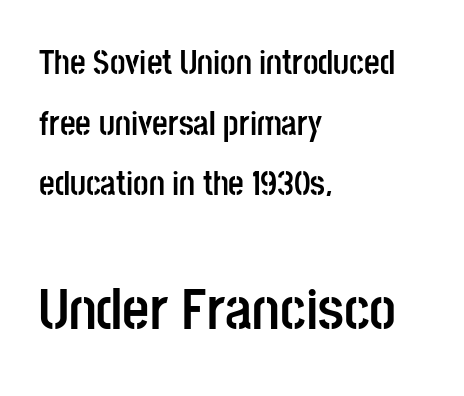
{"serif": "no", "italic": "no", "bold": "yes", "weight": "semibold", "width": "condensed", "stroke_contrast": "low", "x_height": "large", "monospaced": "no", "underline": "no", "align": "left", "line_spacing_ratio": 1.78, "letter_spacing": "normal", "letter_spacing_em": 0.0, "larger_block": "second", "size_ratio": 1.74, "glyph_px": 59}
